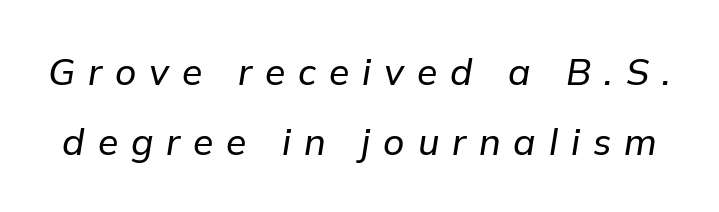
You could only call the tracking loose — the letters float apart. Proportional: the letters do not fall into vertical columns. Lines of text with bare space underneath. The face used here has a pronounced slope to its letters.
